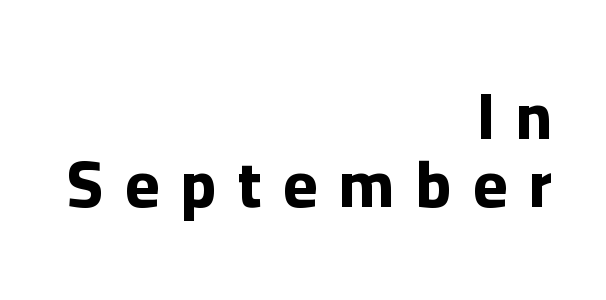
{"serif": "no", "italic": "no", "bold": "yes", "weight": "bold", "width": "normal", "stroke_contrast": "low", "x_height": "medium", "monospaced": "no", "underline": "no", "align": "right", "line_spacing": "tight", "line_spacing_ratio": 1.05, "letter_spacing": "wide", "letter_spacing_em": 0.33, "glyph_px": 65}
